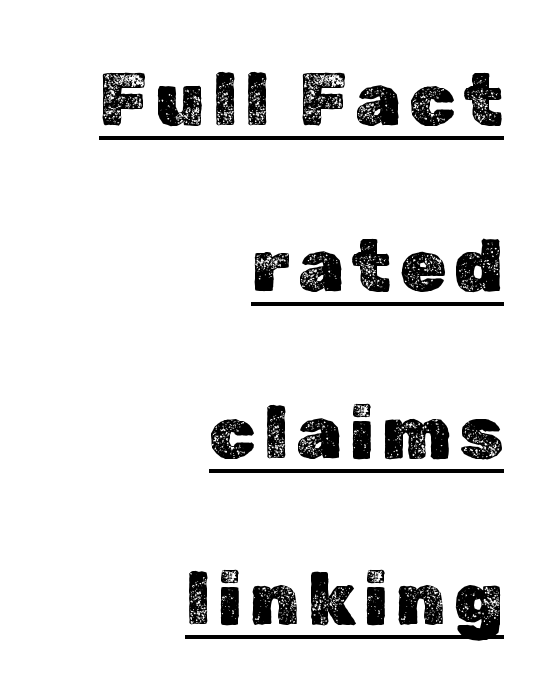
Q: Is the text italic (slanted)? A: No, it is upright.
Q: Is the text underlined? A: Yes.
Q: How is the paragraph aligned? A: Right-aligned.
Q: Is the spacing between lines tight, normal or loose? A: Loose.
Q: Width (condensed, normal, or wide)? A: Normal.
Q: x-height? A: Medium.
Q: Monospaced? A: No.
